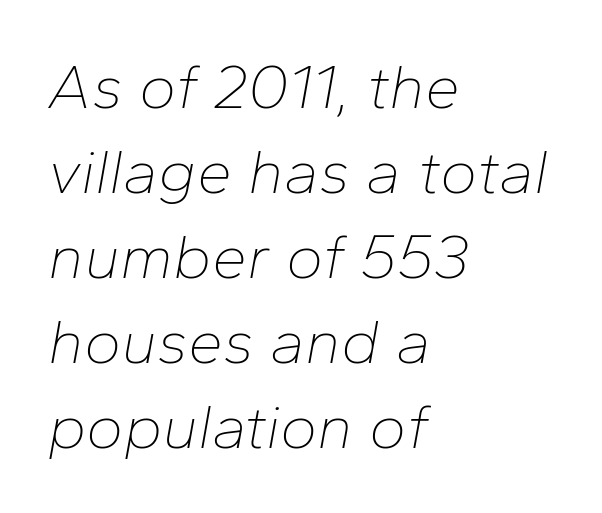
{"italic": "yes", "lean": "right", "slant_degrees": 10, "bold": "no", "weight": "thin", "width": "normal", "stroke_contrast": "low", "x_height": "medium", "monospaced": "no", "underline": "no", "align": "left", "line_spacing": "normal", "line_spacing_ratio": 1.35, "letter_spacing": "normal", "letter_spacing_em": 0.0, "glyph_px": 63}
